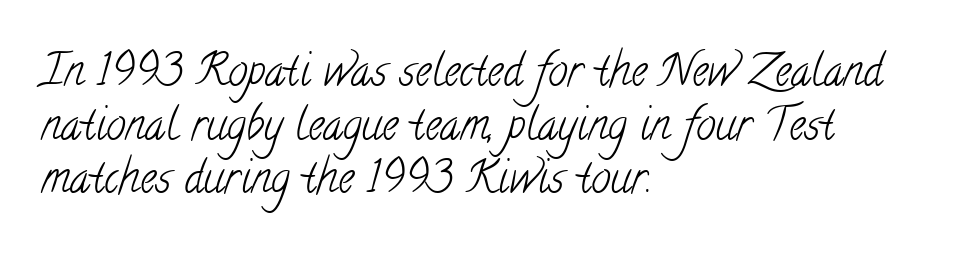
Nobody touched the tracking dial on this one. Spacing verdict: proportional, widths tailored to each character. The text block is weighted toward the left margin, trailing off unevenly rightward. Bare-footed words on every line. This is not heavy type; no bold has been used.
